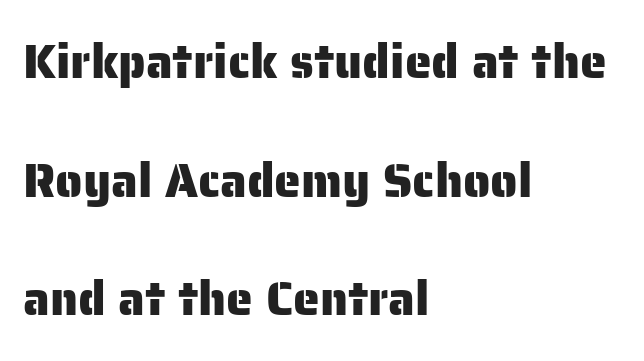
Q: Is the text italic (slanted)? A: No, it is upright.
Q: Is the typeface a serif or a sans-serif typeface? A: Sans-serif.
Q: Is the text underlined? A: No.
Q: How is the paragraph aligned? A: Left-aligned.
Q: Is the spacing between letters normal or unusually wide? A: Normal.
Q: Is the spacing between lines tight, normal or loose? A: Loose.
Q: Width (condensed, normal, or wide)? A: Normal.
Q: Stroke contrast? A: Low.
Q: x-height? A: Medium.
Q: Monospaced? A: No.
